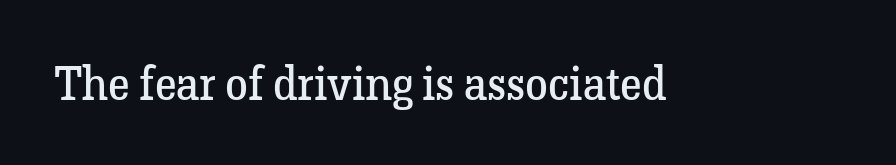
{"serif": "yes", "italic": "no", "bold": "no", "weight": "regular", "width": "normal", "stroke_contrast": "low", "x_height": "medium", "monospaced": "no", "underline": "no", "letter_spacing": "normal", "letter_spacing_em": 0.0, "glyph_px": 46}
